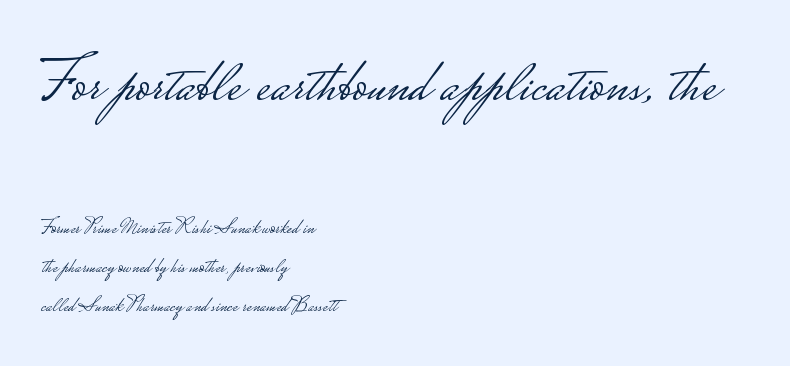
Unbolded letterforms with no extra heft. Words appear dense and cohesive because spacing is normal. The strip under each line holds only bare page. This layout puts the oversized block above and the modest block below.
